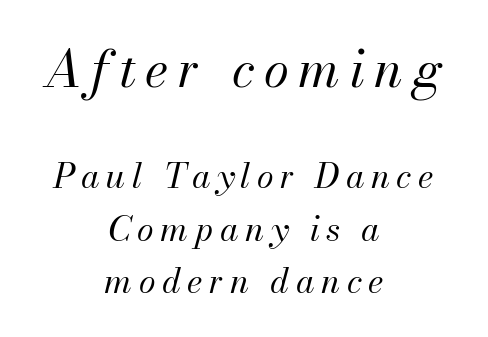
Q: Is the text bold? A: No.
Q: Is the text italic (slanted)? A: Yes, it leans right by about 13 degrees.
Q: Is the text underlined? A: No.
Q: How is the paragraph aligned? A: Centered.
Q: Is the spacing between lines tight, normal or loose? A: Normal.
Q: Which block of text is set in a larger size, the first (top) or the second (bottom)? A: The first (top) one.
Q: Width (condensed, normal, or wide)? A: Normal.
Q: Stroke contrast? A: Medium.
Q: x-height? A: Small.
Q: Monospaced? A: No.
